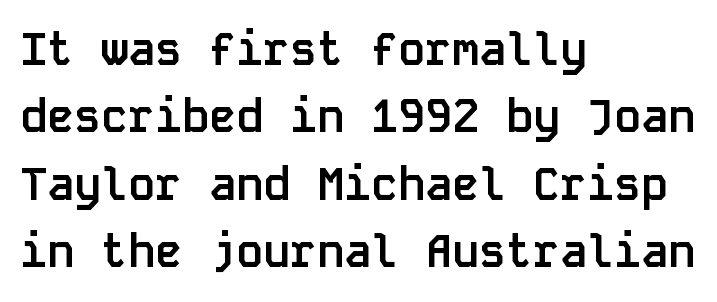
Q: Is the text bold? A: Yes.
Q: Is the text italic (slanted)? A: No, it is upright.
Q: Is the typeface a serif or a sans-serif typeface? A: Sans-serif.
Q: Is the text underlined? A: No.
Q: How is the paragraph aligned? A: Left-aligned.
Q: Is the spacing between letters normal or unusually wide? A: Normal.
Q: Is the spacing between lines tight, normal or loose? A: Normal.
Q: Width (condensed, normal, or wide)? A: Normal.
Q: Stroke contrast? A: Low.
Q: x-height? A: Large.
Q: Monospaced? A: Yes.
